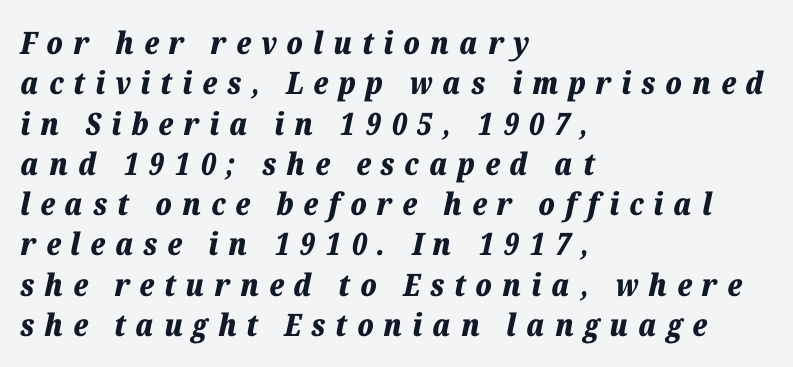
Rule under the text: the space is simply empty. Thick stems and heavy bowls — unmistakably bold. You could not count columns in this text — the font is proportionally spaced. In terms of letterspacing, this is a distinctly airy, spread setting. Line beginnings align vertically; line endings do not.
